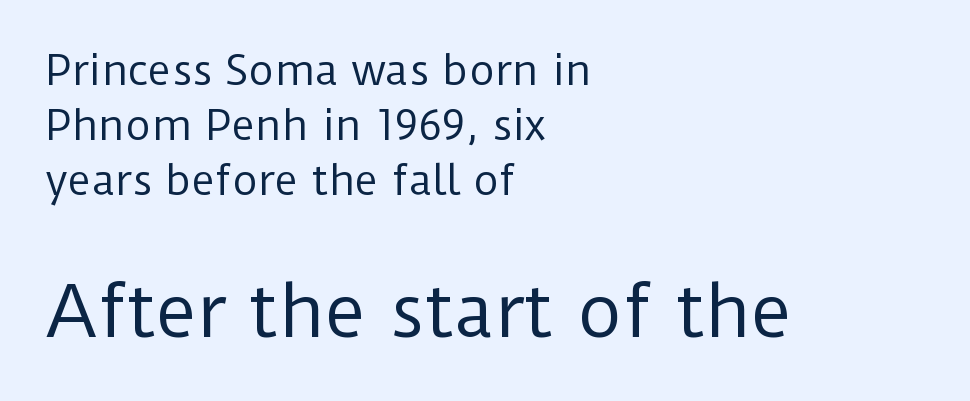
The image shows 70 px regular-weight sans-serif type, upright; set left-aligned, normal line spacing (1.38x), normal letter spacing, not underlined; the second (bottom) block is 1.75x larger; low stroke contrast and a medium x-height.
